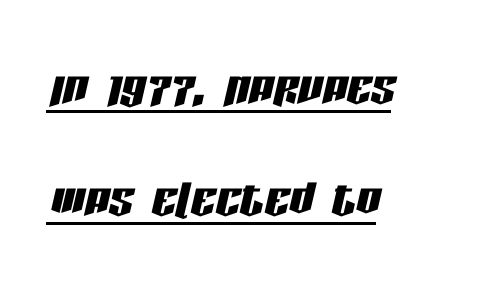
The image shows 61 px condensed type, italic (leaning right); set left-aligned, line spacing 1.83x, normal letter spacing, underlined; low stroke contrast and a large x-height.
